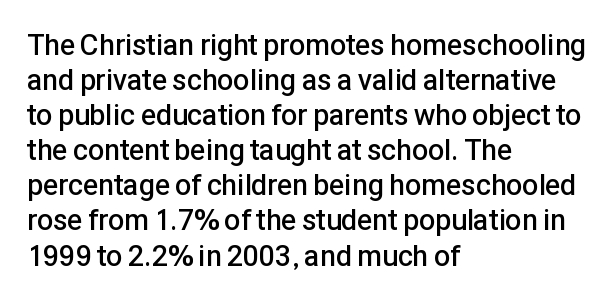
Q: Is the text bold? A: Semi-bold.
Q: Is the text italic (slanted)? A: No, it is upright.
Q: Is the typeface a serif or a sans-serif typeface? A: Sans-serif.
Q: Is the text underlined? A: No.
Q: How is the paragraph aligned? A: Left-aligned.
Q: Is the spacing between letters normal or unusually wide? A: Normal.
Q: Width (condensed, normal, or wide)? A: Normal.
Q: Stroke contrast? A: Low.
Q: x-height? A: Medium.
Q: Monospaced? A: No.
